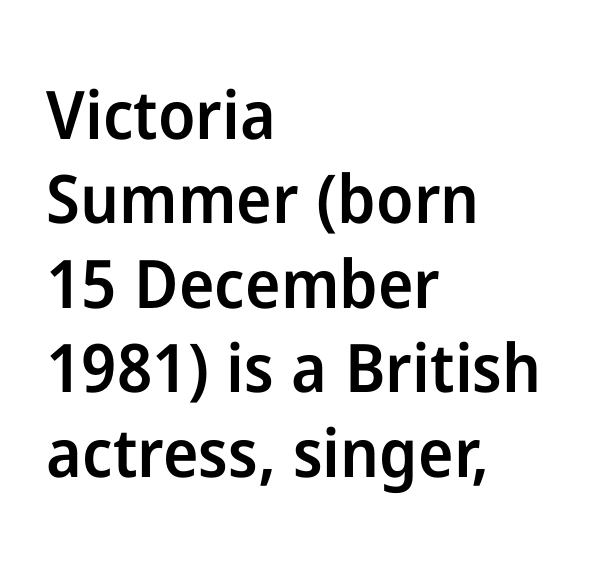
Q: Is the text bold? A: Semi-bold.
Q: Is the text italic (slanted)? A: No, it is upright.
Q: Is the typeface a serif or a sans-serif typeface? A: Sans-serif.
Q: Is the text underlined? A: No.
Q: How is the paragraph aligned? A: Left-aligned.
Q: Is the spacing between letters normal or unusually wide? A: Normal.
Q: Is the spacing between lines tight, normal or loose? A: Normal.
Q: Width (condensed, normal, or wide)? A: Normal.
Q: Stroke contrast? A: Low.
Q: x-height? A: Medium.
Q: Monospaced? A: No.
